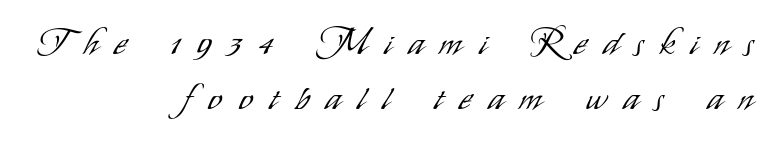
The image shows 35 px light, condensed sans-serif type; set right-aligned, normal line spacing (1.56x), unusually wide letter spacing (+0.48 em), not underlined; low stroke contrast and a small x-height.
